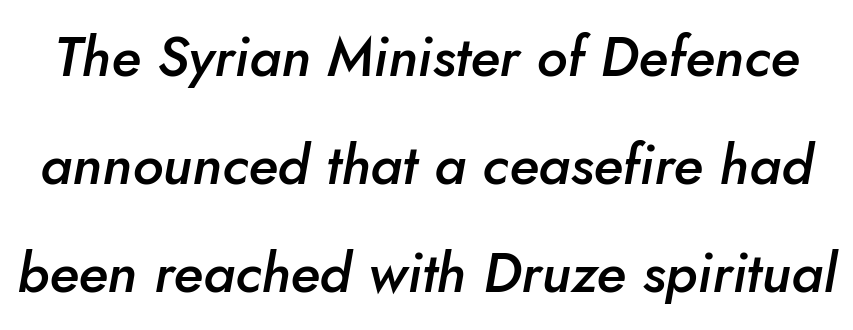
The image shows 56 px semibold type, italic (leaning right); set loose line spacing (1.93x), normal letter spacing, not underlined; low stroke contrast and a small x-height.
